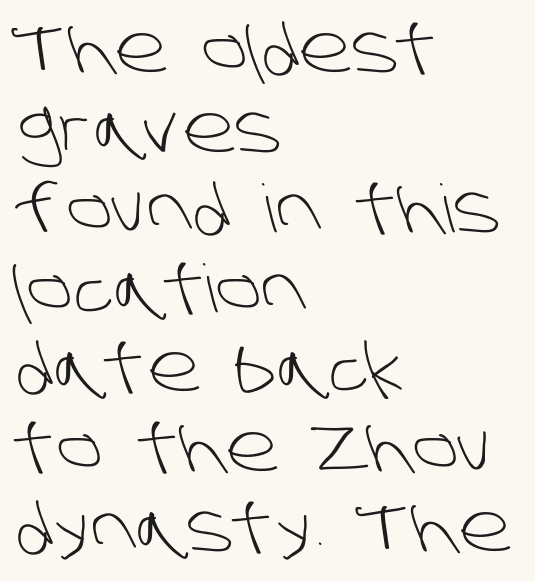
The image shows 66 px light sans-serif type; set left-aligned, line spacing 1.21x, normal letter spacing, not underlined; low stroke contrast and a large x-height.
